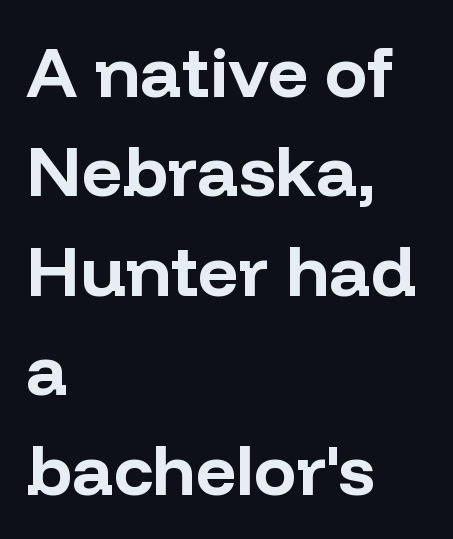
Q: Is the text bold? A: Yes.
Q: Is the text italic (slanted)? A: No, it is upright.
Q: Is the typeface a serif or a sans-serif typeface? A: Sans-serif.
Q: Is the text underlined? A: No.
Q: How is the paragraph aligned? A: Left-aligned.
Q: Is the spacing between letters normal or unusually wide? A: Normal.
Q: Is the spacing between lines tight, normal or loose? A: Normal.
Q: Width (condensed, normal, or wide)? A: Normal.
Q: Stroke contrast? A: Low.
Q: x-height? A: Medium.
Q: Monospaced? A: No.
